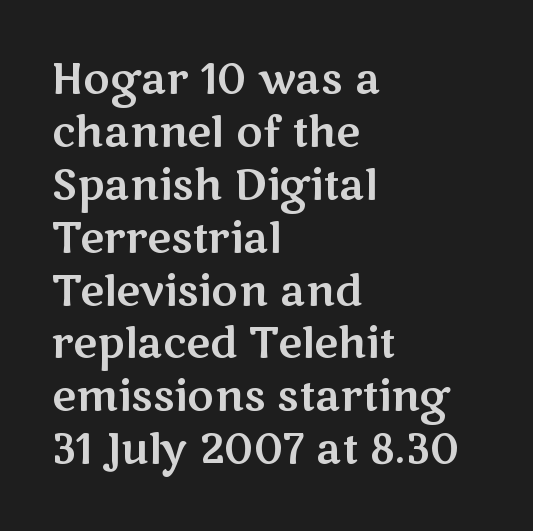
Q: Is the text italic (slanted)? A: No, it is upright.
Q: Is the typeface a serif or a sans-serif typeface? A: Sans-serif.
Q: Is the text underlined? A: No.
Q: How is the paragraph aligned? A: Left-aligned.
Q: Is the spacing between letters normal or unusually wide? A: Normal.
Q: Is the spacing between lines tight, normal or loose? A: Normal.
Q: Width (condensed, normal, or wide)? A: Wide.
Q: Stroke contrast? A: Medium.
Q: x-height? A: Medium.
Q: Monospaced? A: No.
